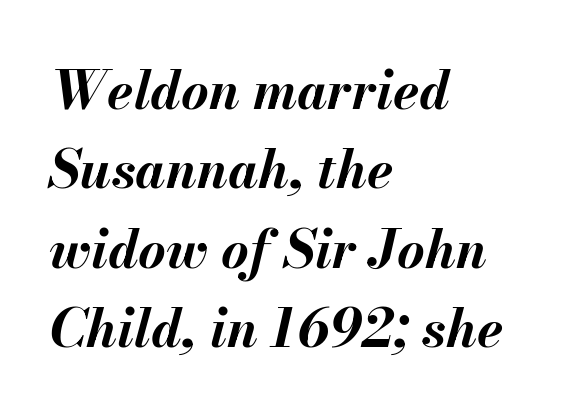
The image shows 53 px bold type, italic (leaning right); set left-aligned, normal line spacing (1.5x), normal letter spacing, not underlined; medium stroke contrast and a small x-height.
